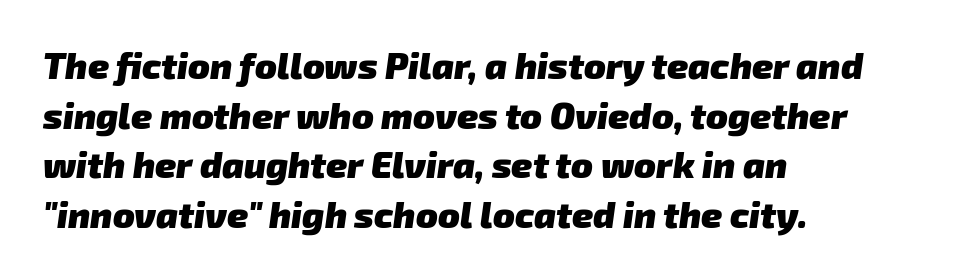
Check where the strokes stop: nothing finishes them off — pure sans. Visually the block forms a straight wall on the left and a jagged coastline on the right. The passage shown is emphatically bold. Decoration check: the copy has no underline. Note the varied advance widths — an 'i' is clearly narrower than an 'm'. The letters sit at their default tracking, neither squeezed nor spread.
